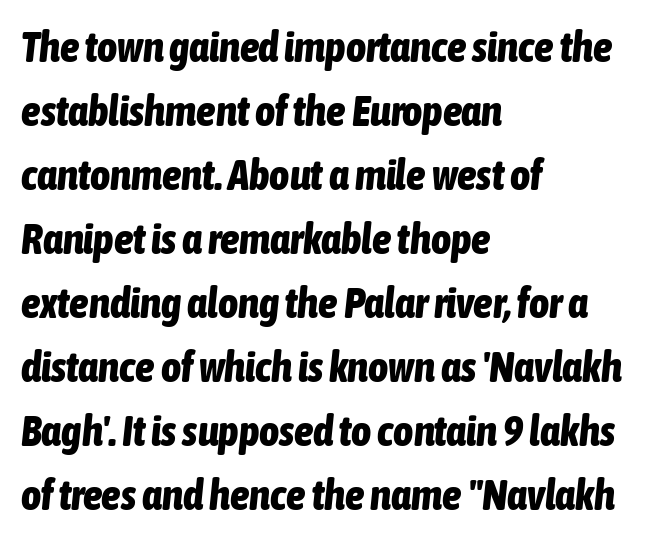
The image shows 43 px bold, condensed type, italic (leaning right); set left-aligned, normal line spacing (1.49x), normal letter spacing, not underlined; low stroke contrast and a medium x-height.
